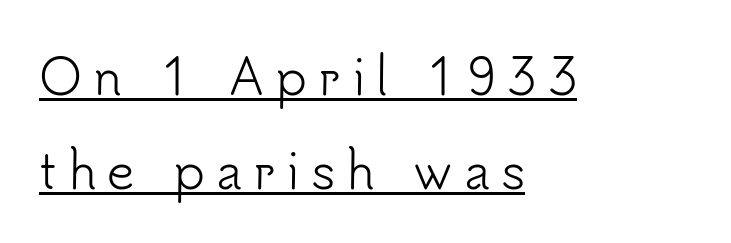
Grotesque or geometric, the face here clearly has no serifs. Varying glyph widths throughout — classic text-font behaviour. You can see a thin bar hugging the bottom of the glyphs. Successive baselines arrive slowly, with a big drop between each. Italic: no, the glyphs are upright roman. Each stroke keeps to a modest, everyday thickness or less.
